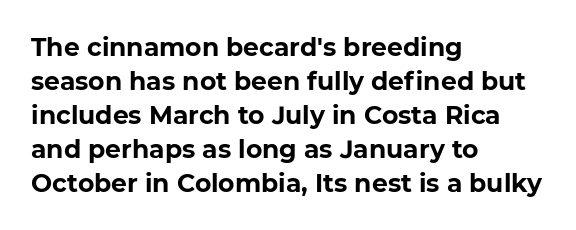
{"bold": "yes", "underline": "no", "align": "left", "line_spacing": "normal", "line_spacing_ratio": 1.36, "letter_spacing": "normal", "letter_spacing_em": 0.0, "glyph_px": 25}
